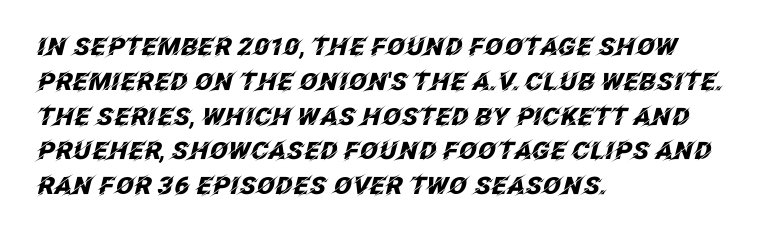
{"italic": "yes", "lean": "right", "slant_degrees": 12, "bold": "yes", "underline": "no", "align": "left", "line_spacing": "normal", "line_spacing_ratio": 1.45, "letter_spacing": "normal", "letter_spacing_em": 0.0, "glyph_px": 24}
